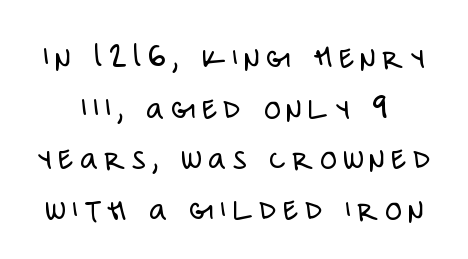
This is roman type, the default non-slanted kind. The setting favours the middle, as headings and verse often do. A quiet, ordinary-to-light weight characterises the typeface. Bare-footed words on every line.
